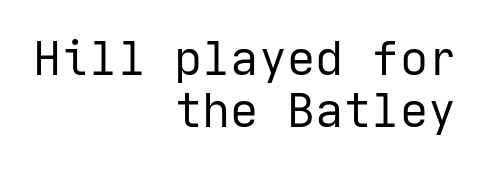
Q: Is the text bold? A: No.
Q: Is the text italic (slanted)? A: No, it is upright.
Q: Is the typeface a serif or a sans-serif typeface? A: Sans-serif.
Q: Is the text underlined? A: No.
Q: How is the paragraph aligned? A: Right-aligned.
Q: Is the spacing between letters normal or unusually wide? A: Normal.
Q: Is the spacing between lines tight, normal or loose? A: Tight.
Q: Width (condensed, normal, or wide)? A: Normal.
Q: Stroke contrast? A: Low.
Q: x-height? A: Medium.
